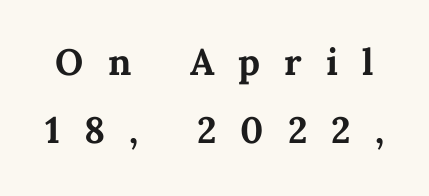
{"italic": "no", "bold": "yes", "weight": "semibold", "width": "normal", "stroke_contrast": "medium", "x_height": "medium", "monospaced": "no", "underline": "no", "line_spacing": "normal", "line_spacing_ratio": 1.39, "letter_spacing": "wide", "letter_spacing_em": 0.49, "glyph_px": 49}
